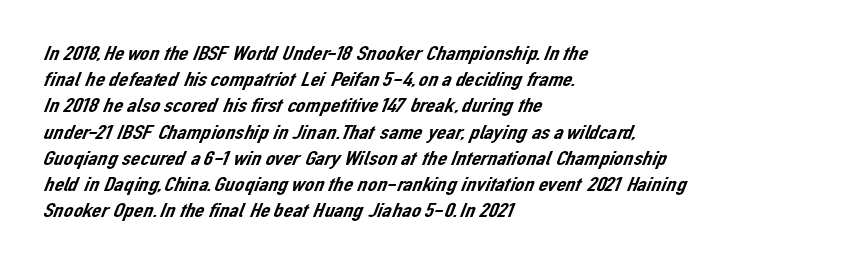
{"underline": "no", "align": "left", "line_spacing": "normal", "line_spacing_ratio": 1.25, "letter_spacing": "normal", "letter_spacing_em": 0.0, "glyph_px": 21}
